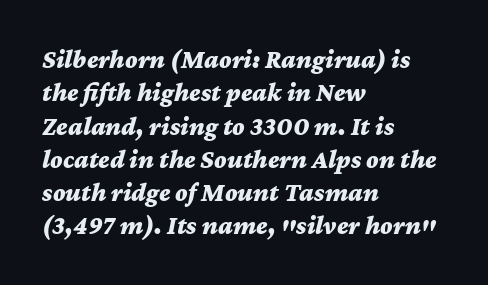
Horizontal alignment here is leftward, the default for most running prose. The letters are bold, with thick, heavy strokes. This sample keeps an unexceptional amount of space between lines. Words float on clear page, feet unadorned. The text carries the slant typical of an italic or oblique font. The passage shown has conventional tracking throughout.
